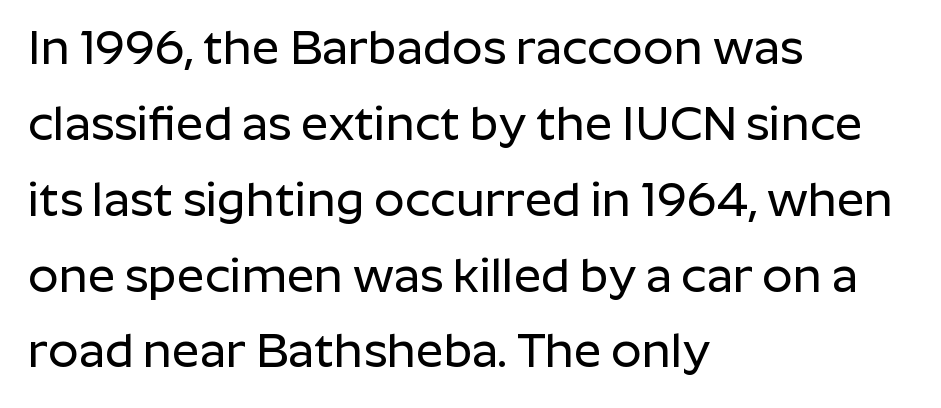
Type without underlining. Left-aligned paragraph, ragged on the right. This sample keeps an unexceptional amount of space between lines. Check where the strokes stop: nothing finishes them off — pure sans. Do the characters align in a grid? No, the font is proportional. Unlike italic type, these characters show no tilt at all.
